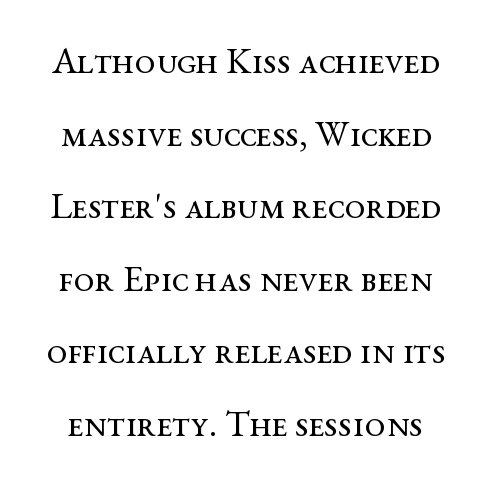
Q: Is the text bold? A: No.
Q: Is the text italic (slanted)? A: No, it is upright.
Q: Is the typeface a serif or a sans-serif typeface? A: Serif.
Q: Is the text underlined? A: No.
Q: Is the spacing between letters normal or unusually wide? A: Normal.
Q: Is the spacing between lines tight, normal or loose? A: Loose.
Q: Width (condensed, normal, or wide)? A: Wide.
Q: Stroke contrast? A: Medium.
Q: x-height? A: Medium.
Q: Monospaced? A: No.
